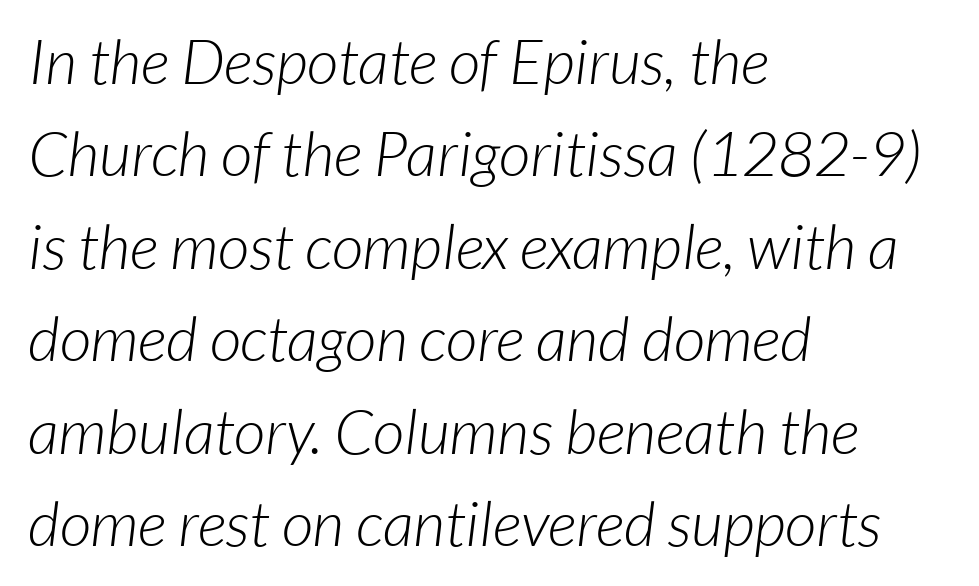
The line-height multiplier appears to be the usual default. Just letters on the line, the space beneath them empty. All the whitespace from short lines collects on the right. Character widths vary here, with narrow letters taking less room than wide ones.
